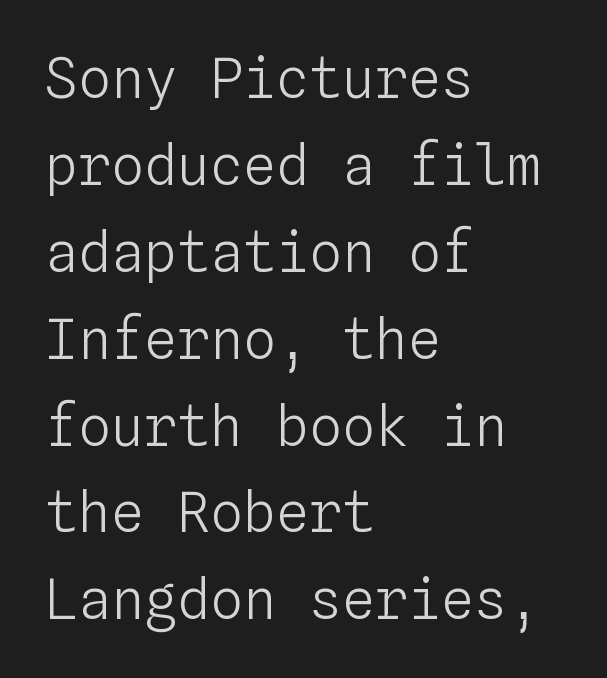
Posture: straight, roman, zero tilt. Horizontal bands of white between lines are of average thickness. The passage shown is typed in a monospace face where columns stay perfectly aligned. Short and long lines alike share a common starting point at left. Spacing between characters is what you'd get straight out of the box.
